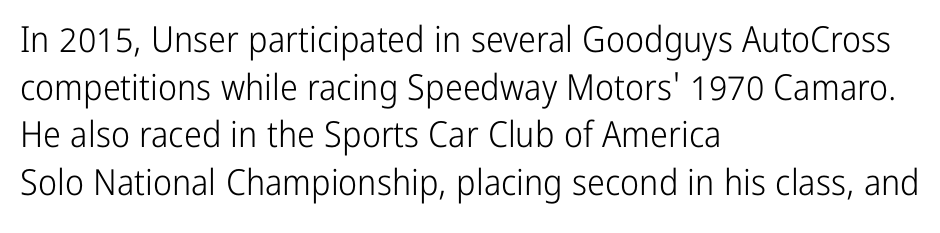
Q: Is the text bold? A: No.
Q: Is the text italic (slanted)? A: No, it is upright.
Q: Is the typeface a serif or a sans-serif typeface? A: Sans-serif.
Q: Is the text underlined? A: No.
Q: How is the paragraph aligned? A: Left-aligned.
Q: Is the spacing between letters normal or unusually wide? A: Normal.
Q: Is the spacing between lines tight, normal or loose? A: Normal.
Q: Width (condensed, normal, or wide)? A: Condensed.
Q: Stroke contrast? A: Low.
Q: x-height? A: Medium.
Q: Monospaced? A: No.
